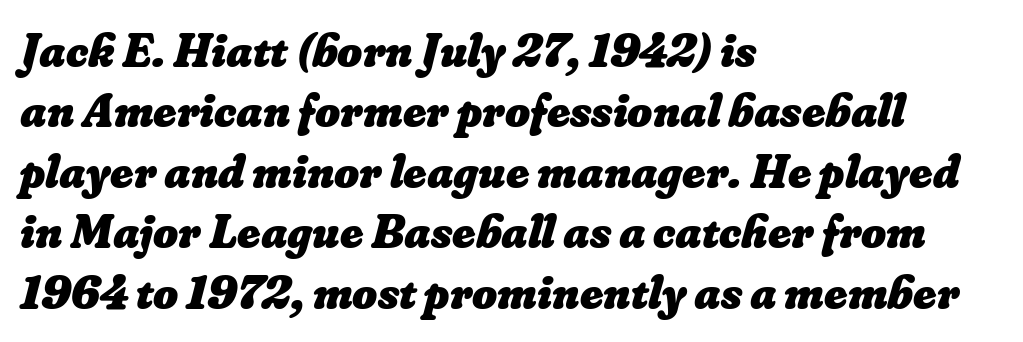
Does the copy run flush right? No — it runs flush left. Weight check: bold — yes, fully. The specimen omits any rule beneath the text block's lines. Honestly, the row spacing looks completely unremarkable.
